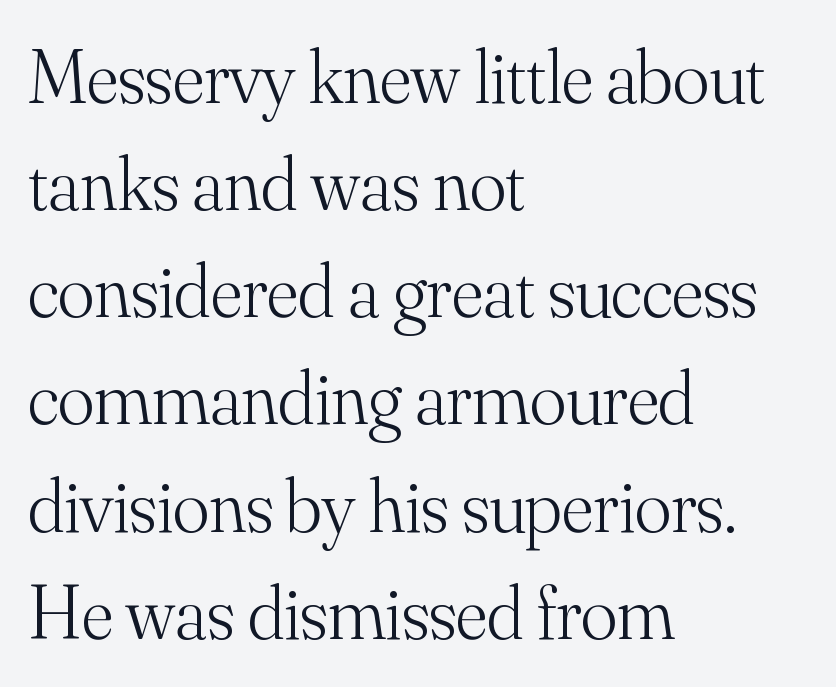
Compared with typical body copy, the letter spacing here is the same. Glance below the letters and you will spot only blank space. Quick note: interline space is typical. Note the varied advance widths — an 'i' is clearly narrower than an 'm'.
